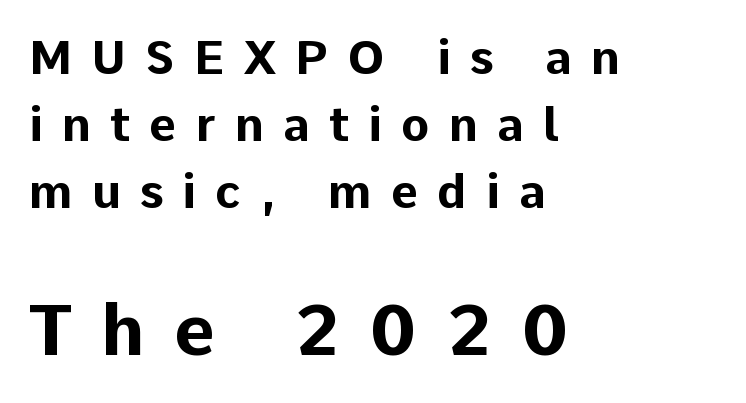
{"serif": "no", "italic": "no", "bold": "yes", "weight": "bold", "width": "normal", "stroke_contrast": "low", "x_height": "medium", "monospaced": "no", "underline": "no", "align": "left", "line_spacing": "normal", "line_spacing_ratio": 1.43, "letter_spacing": "wide", "letter_spacing_em": 0.41, "larger_block": "second", "size_ratio": 1.51, "glyph_px": 71}
